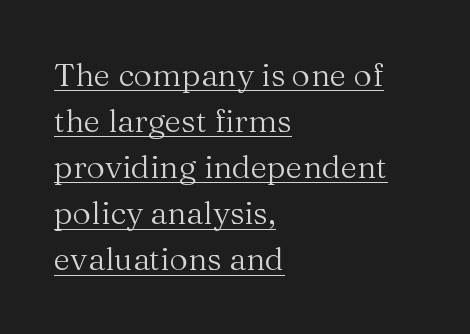
{"serif": "yes", "italic": "no", "bold": "no", "weight": "regular", "width": "normal", "stroke_contrast": "medium", "x_height": "medium", "monospaced": "no", "underline": "yes", "align": "left", "line_spacing": "normal", "line_spacing_ratio": 1.44, "letter_spacing": "normal", "letter_spacing_em": 0.0, "glyph_px": 32}
